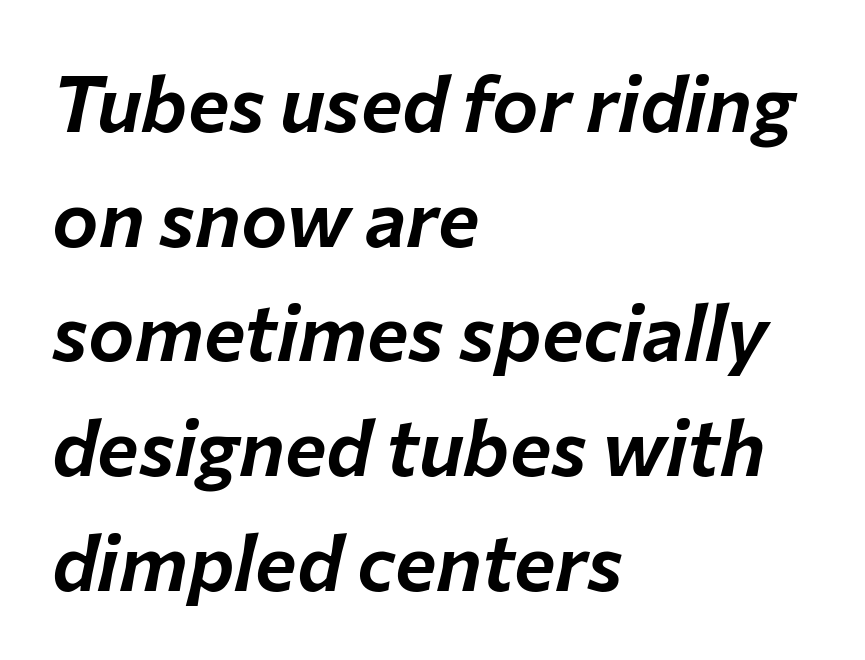
Between one letter and the next there's only the usual sliver of space. Horizontal alignment here is leftward, the default for most running prose. Style check: oblique. Evenly set lines give the paragraph a standard silhouette. Descenders are the only things crossing below the line.
